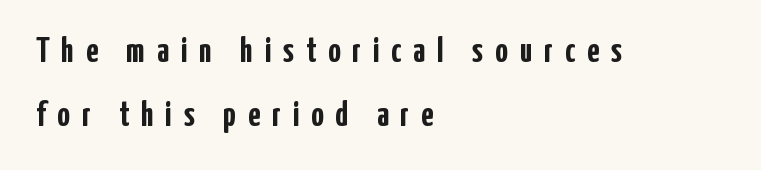
The image shows 35 px semibold, condensed sans-serif type, upright; set left-aligned, line spacing 1.84x, unusually wide letter spacing (+0.34 em), not underlined; low stroke contrast and a medium x-height.
